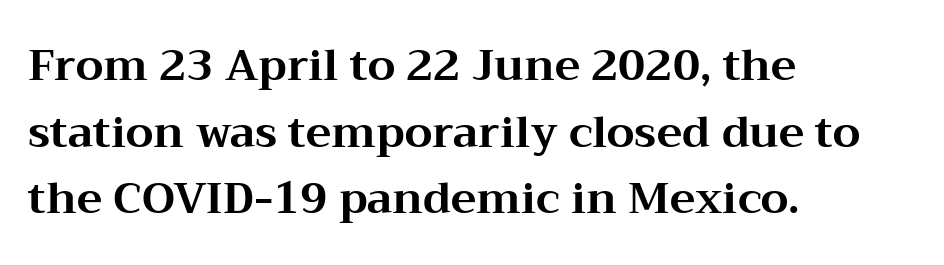
The image shows 43 px bold, wide serif type, upright; set left-aligned, normal line spacing (1.55x), normal letter spacing, not underlined; medium stroke contrast and a medium x-height.
